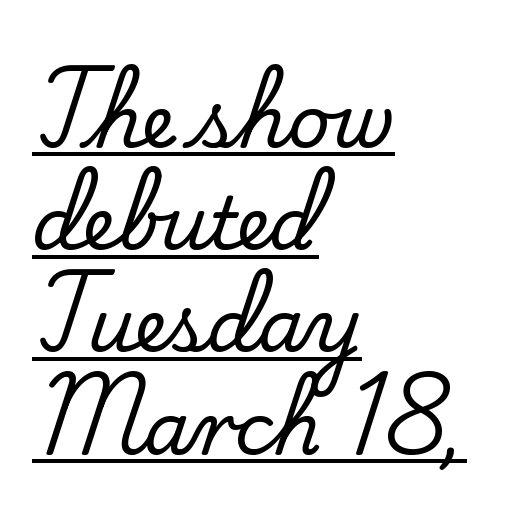
The image shows 73 px serif type; set left-aligned, normal line spacing (1.4x), normal letter spacing, underlined; low stroke contrast and a small x-height.
